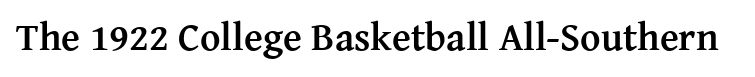
The image shows 39 px semibold serif type, upright; set normal letter spacing, not underlined; medium stroke contrast and a medium x-height.
